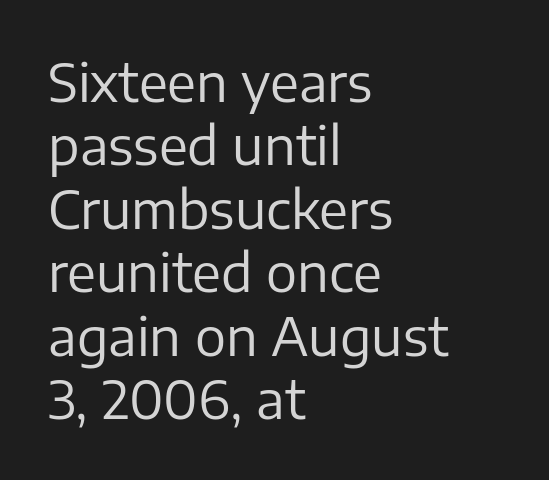
The image shows 52 px regular-weight sans-serif type, upright; set left-aligned, line spacing 1.22x, normal letter spacing, not underlined; low stroke contrast and a medium x-height.
